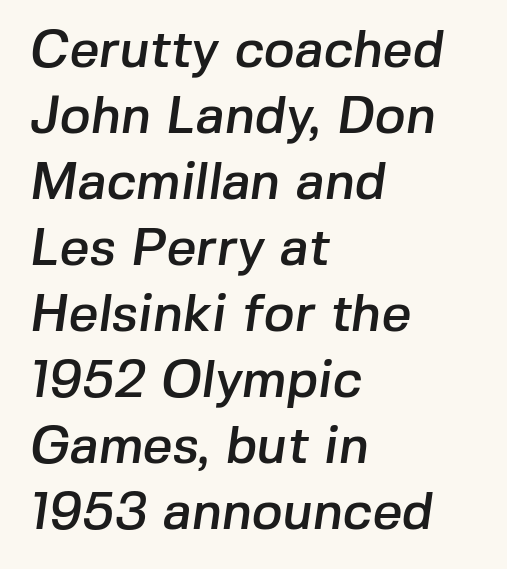
Q: Is the typeface a serif or a sans-serif typeface? A: Sans-serif.
Q: Is the text underlined? A: No.
Q: How is the paragraph aligned? A: Left-aligned.
Q: Is the spacing between letters normal or unusually wide? A: Normal.
Q: Is the spacing between lines tight, normal or loose? A: Normal.
Q: Width (condensed, normal, or wide)? A: Normal.
Q: Stroke contrast? A: Low.
Q: x-height? A: Medium.
Q: Monospaced? A: No.
